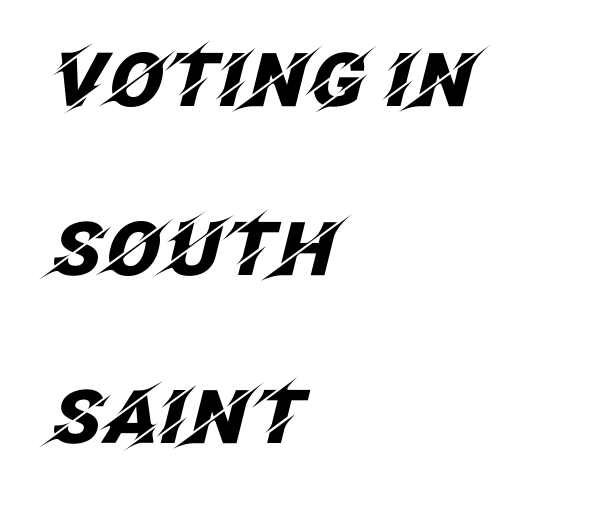
Chunky letters — that's bold for sure. Check the space under the baseline: it is left empty. Notice how the stems are inclined rather than vertical — that's the hallmark of italics. Note the varied advance widths — an 'i' is clearly narrower than an 'm'. The line-height multiplier appears high, well above default. Horizontal alignment here is leftward, the default for most running prose.
